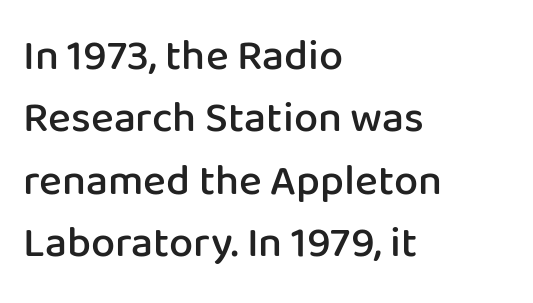
{"serif": "no", "italic": "no", "bold": "semi", "weight": "semibold", "width": "normal", "stroke_contrast": "low", "x_height": "medium", "monospaced": "no", "underline": "no", "align": "left", "line_spacing": "normal", "line_spacing_ratio": 1.45, "letter_spacing": "normal", "letter_spacing_em": 0.0, "glyph_px": 43}
